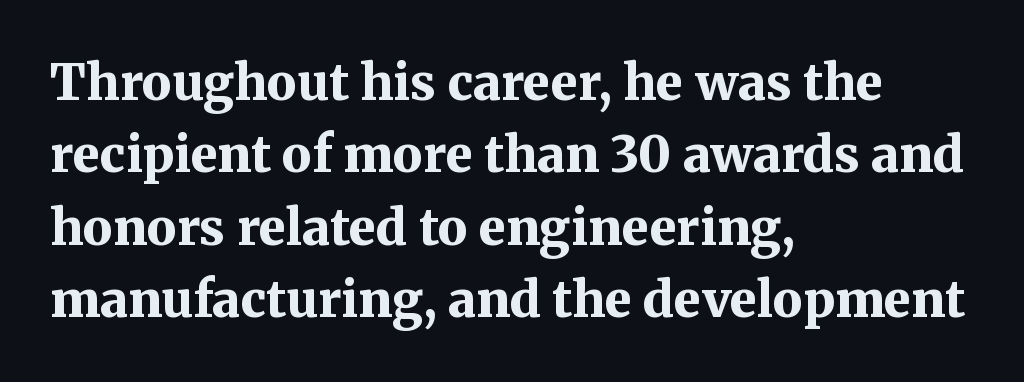
Q: Is the text bold? A: Yes.
Q: Is the text italic (slanted)? A: No, it is upright.
Q: Is the typeface a serif or a sans-serif typeface? A: Serif.
Q: Is the text underlined? A: No.
Q: How is the paragraph aligned? A: Left-aligned.
Q: Is the spacing between letters normal or unusually wide? A: Normal.
Q: Is the spacing between lines tight, normal or loose? A: Normal.
Q: Width (condensed, normal, or wide)? A: Normal.
Q: Stroke contrast? A: Medium.
Q: x-height? A: Medium.
Q: Monospaced? A: No.
